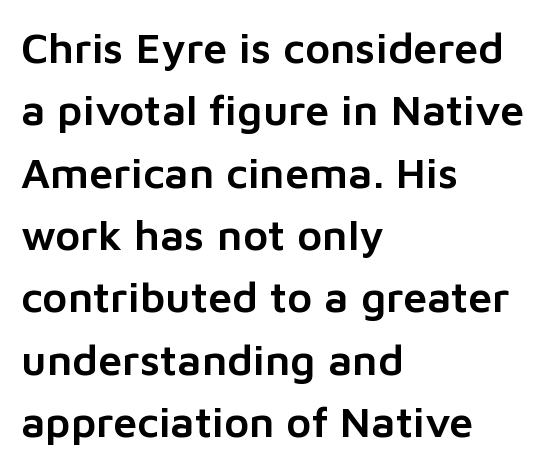
The image shows 43 px sans-serif type, upright; set left-aligned, normal line spacing (1.45x), normal letter spacing, not underlined; low stroke contrast and a medium x-height.
